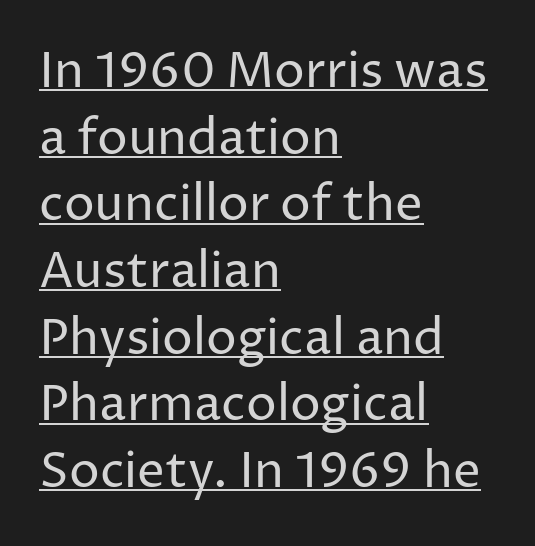
Q: Is the text bold? A: No.
Q: Is the text italic (slanted)? A: No, it is upright.
Q: Is the typeface a serif or a sans-serif typeface? A: Sans-serif.
Q: Is the text underlined? A: Yes.
Q: How is the paragraph aligned? A: Left-aligned.
Q: Is the spacing between letters normal or unusually wide? A: Normal.
Q: Is the spacing between lines tight, normal or loose? A: Normal.
Q: Width (condensed, normal, or wide)? A: Normal.
Q: Stroke contrast? A: Low.
Q: x-height? A: Medium.
Q: Monospaced? A: No.
